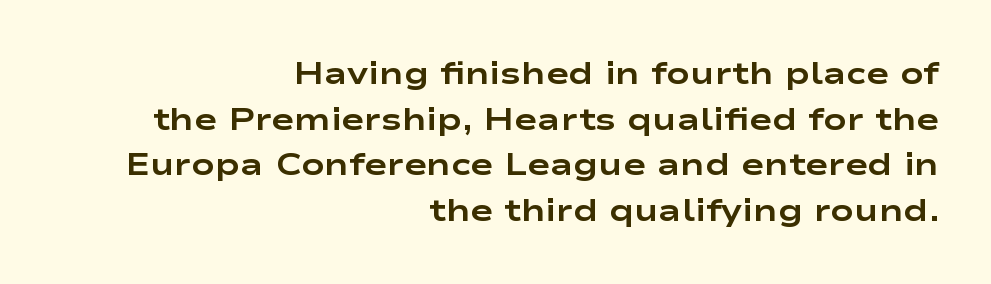
Interline gaps are of average width in this sample. Varying glyph widths throughout — classic text-font behaviour. Glyph-to-glyph distance matches everyday printed text. Examine the stroke ends and you'll find no serifs. The lines in this sample share a right terminus and differ only in where they begin.
